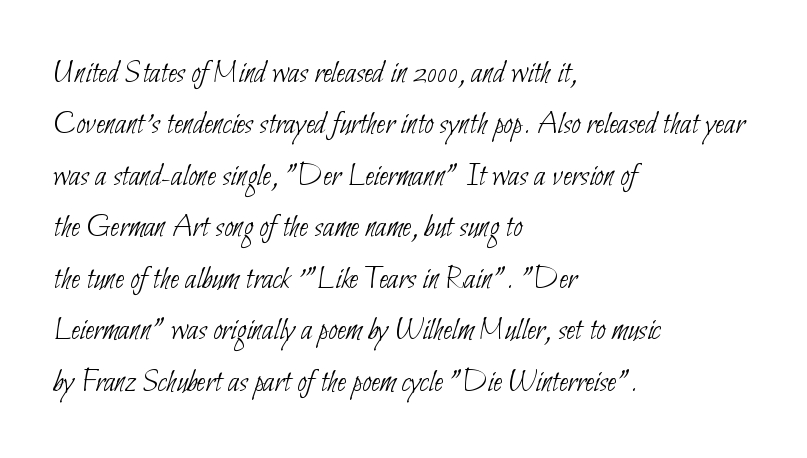
{"serif": "no", "bold": "no", "weight": "thin", "width": "condensed", "stroke_contrast": "low", "x_height": "small", "monospaced": "no", "underline": "no", "align": "left", "line_spacing": "normal", "line_spacing_ratio": 1.56, "letter_spacing": "normal", "letter_spacing_em": 0.0, "glyph_px": 33}
